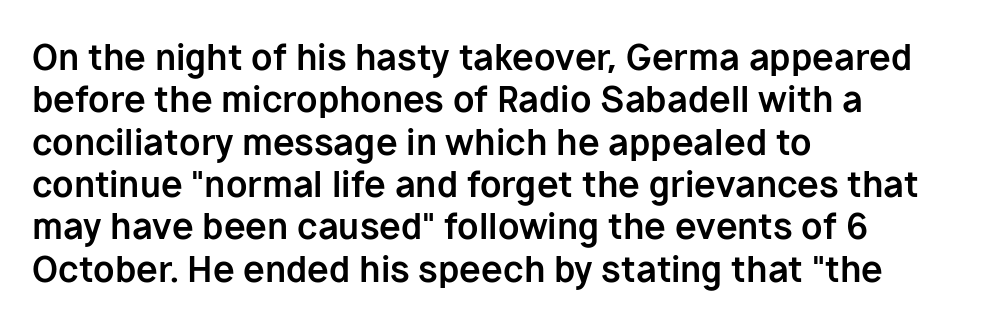
Q: Is the text bold? A: Yes.
Q: Is the text italic (slanted)? A: No, it is upright.
Q: Is the typeface a serif or a sans-serif typeface? A: Sans-serif.
Q: Is the text underlined? A: No.
Q: How is the paragraph aligned? A: Left-aligned.
Q: Is the spacing between letters normal or unusually wide? A: Normal.
Q: Width (condensed, normal, or wide)? A: Normal.
Q: Stroke contrast? A: Low.
Q: x-height? A: Medium.
Q: Monospaced? A: No.
